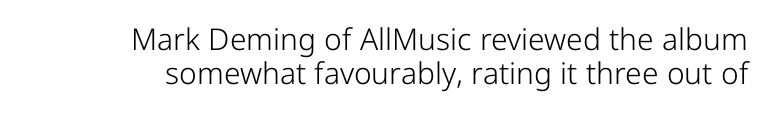
The image shows 30 px light sans-serif type, upright; set tight line spacing (1.14x), normal letter spacing, not underlined; low stroke contrast and a medium x-height.
